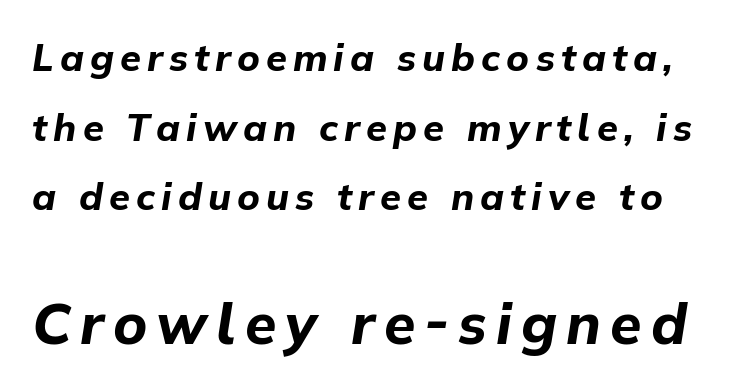
Compare the two chunks: the lower has the greater cap height. The whole block is typeset with a tilt. The passage shown is not underscored anywhere. The letters advance in unequal steps, a hallmark of proportional type. Thick stems and heavy bowls — unmistakably bold.
